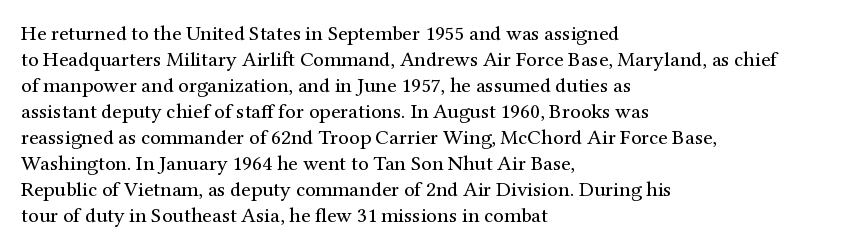
The image shows 21 px text type, upright; set left-aligned, line spacing 1.24x, normal letter spacing, not underlined.
